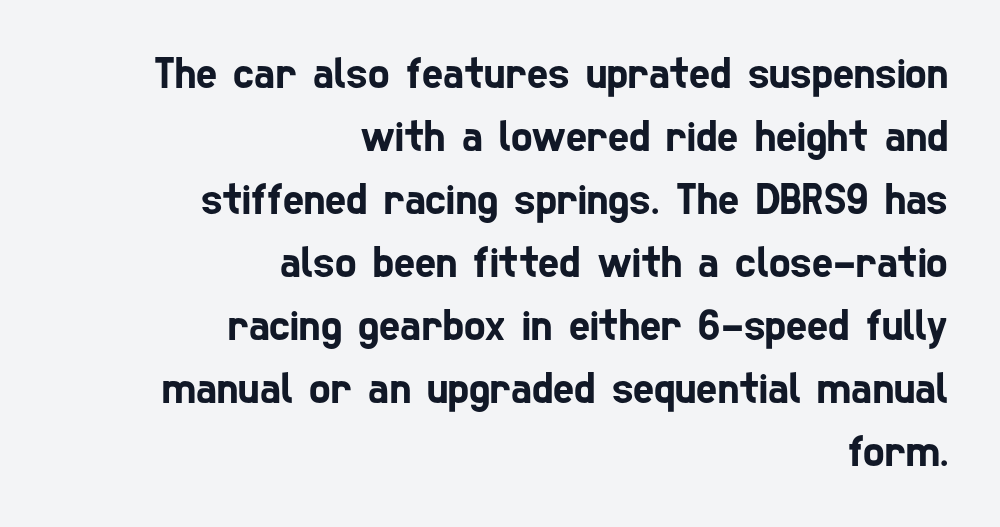
Does extra space separate the letters? No, they use regular spacing. Proportional: the letters do not fall into vertical columns. Layout note: lines flush right. The rendering shows plain stroke endings on the letterforms — a sans-serif design.
